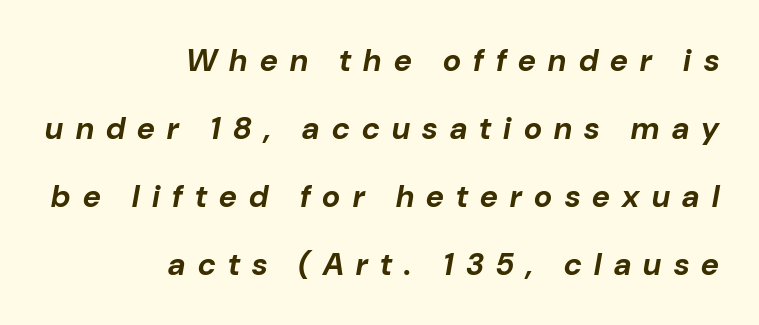
The image shows 31 px bold type, italic (leaning right); set right-aligned, loose line spacing (2.19x), unusually wide letter spacing (+0.4 em), not underlined; low stroke contrast and a medium x-height.
